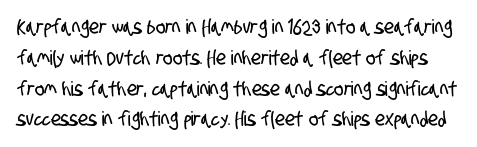
The image shows 20 px text type; set normal line spacing (1.54x), normal letter spacing, not underlined.
